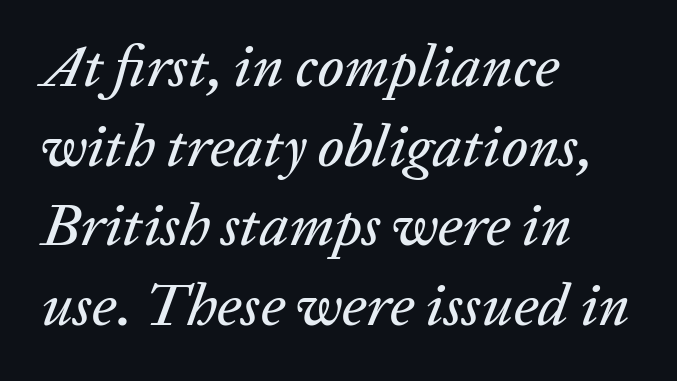
The image shows 59 px text type, italic (leaning right); set left-aligned, normal line spacing (1.35x), normal letter spacing, not underlined; low stroke contrast and a medium x-height.
